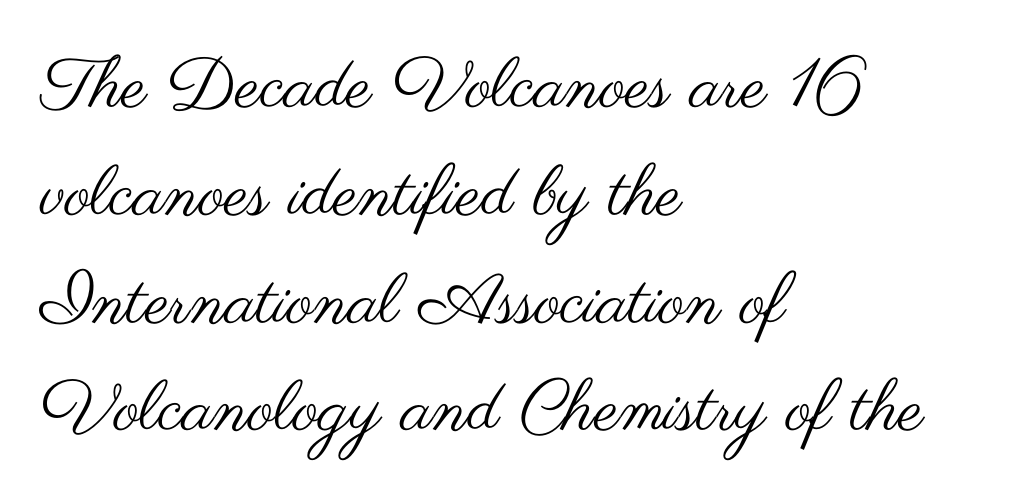
Classification — sans serif. Descenders are the only things crossing below the line. Do the characters align in a grid? No, the font is proportional. No chunkiness to these letters — they're not bold. The ragged edge is on the right, which tells us the setting is flush left. No extra tracking has been applied to these lines.
